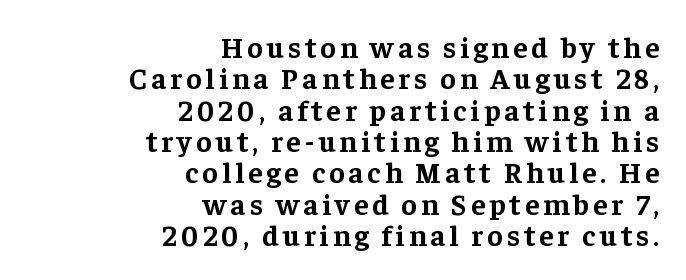
The lines in this sample share a right terminus and differ only in where they begin. Unmarked baselines from the first word to the last. What kind of face is this? One with serifs. Line spacing here is tight. Each glyph is drawn with heavy, bold strokes. Nope, not italic — everything's standing straight.
